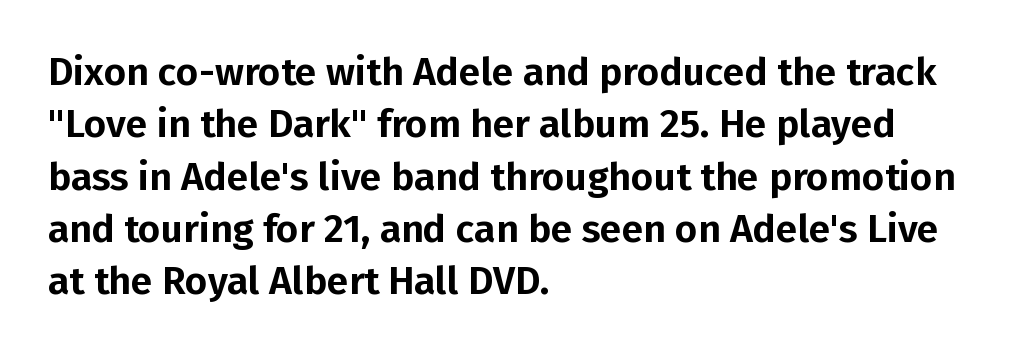
The letters stand upright; this is a roman face. Look at the tracking — it's just the regular setting, nothing added. Unmarked baselines from the first word to the last. The paragraph shown leans on its left margin.
